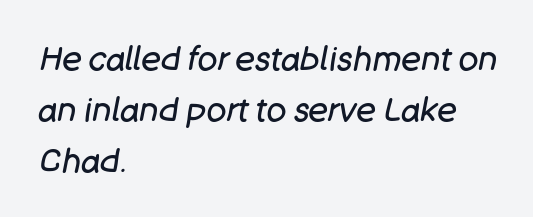
{"italic": "yes", "lean": "right", "slant_degrees": 11, "bold": "no", "weight": "regular", "width": "normal", "stroke_contrast": "low", "x_height": "large", "monospaced": "no", "underline": "no", "align": "left", "line_spacing": "normal", "line_spacing_ratio": 1.54, "letter_spacing": "normal", "letter_spacing_em": 0.0, "glyph_px": 33}
